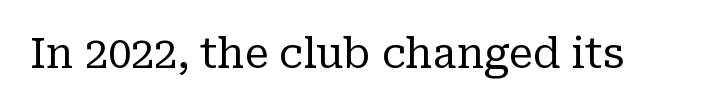
{"serif": "yes", "italic": "no", "bold": "no", "weight": "regular", "width": "normal", "stroke_contrast": "low", "x_height": "medium", "monospaced": "no", "underline": "no", "letter_spacing": "normal", "letter_spacing_em": 0.0, "glyph_px": 41}
